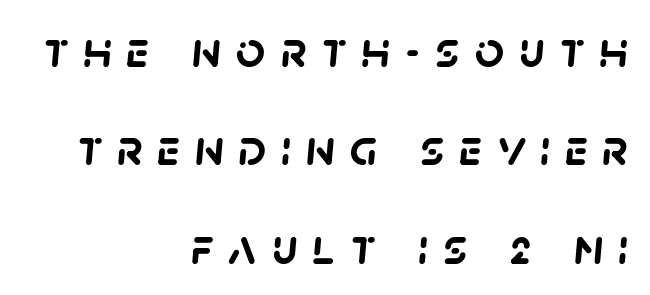
Q: Is the text bold? A: Yes.
Q: Is the typeface a serif or a sans-serif typeface? A: Sans-serif.
Q: Is the text underlined? A: No.
Q: How is the paragraph aligned? A: Right-aligned.
Q: Is the spacing between letters normal or unusually wide? A: Unusually wide.
Q: Is the spacing between lines tight, normal or loose? A: Loose.
Q: Width (condensed, normal, or wide)? A: Normal.
Q: Stroke contrast? A: Low.
Q: x-height? A: Large.
Q: Monospaced? A: No.
